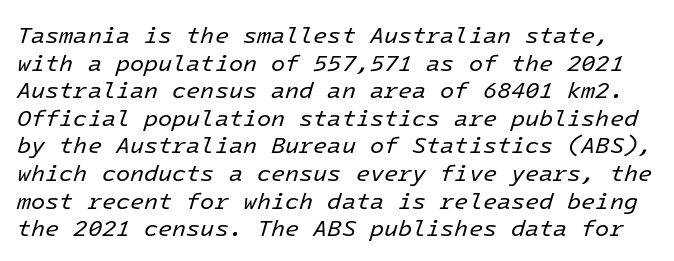
{"italic": "yes", "lean": "right", "slant_degrees": 16, "bold": "no", "underline": "no", "line_spacing_ratio": 1.2, "letter_spacing": "normal", "letter_spacing_em": 0.0, "glyph_px": 23}
